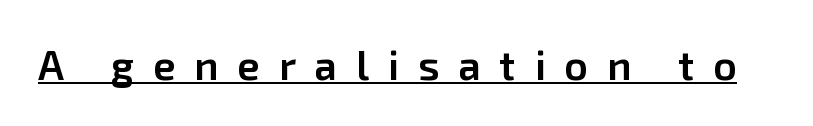
{"serif": "no", "italic": "no", "bold": "semi", "weight": "semibold", "width": "normal", "stroke_contrast": "low", "x_height": "medium", "monospaced": "no", "underline": "yes", "letter_spacing": "wide", "letter_spacing_em": 0.46, "glyph_px": 41}
